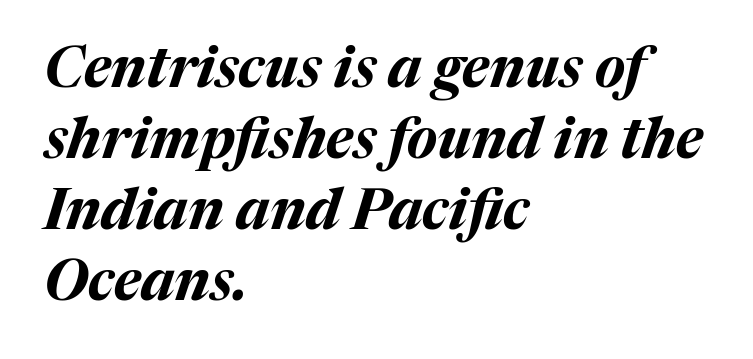
Teacher's note: observe the even left margin — that is flush-left alignment. Is this a fixed-width face? No — the glyphs have proportional, varying widths. Honestly, the row spacing looks completely unremarkable. Inter-character spacing is left at the font's built-in metrics.
